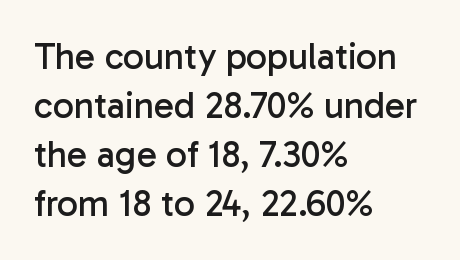
The image shows 37 px regular-weight sans-serif type, upright; set left-aligned, normal line spacing (1.32x), normal letter spacing, not underlined; low stroke contrast and a medium x-height.
